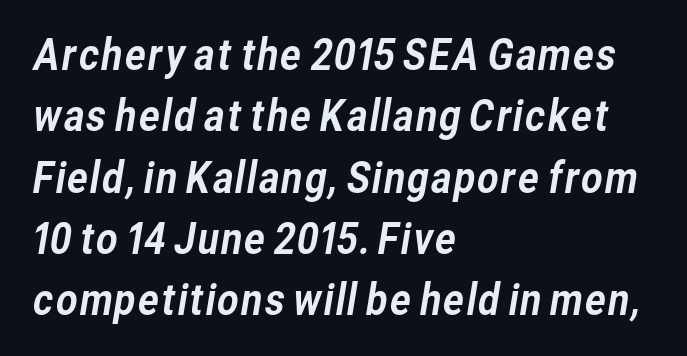
{"serif": "no", "width": "normal", "stroke_contrast": "low", "x_height": "medium", "monospaced": "no", "underline": "no", "align": "left", "line_spacing": "normal", "line_spacing_ratio": 1.46, "letter_spacing": "normal", "letter_spacing_em": 0.0, "glyph_px": 42}
